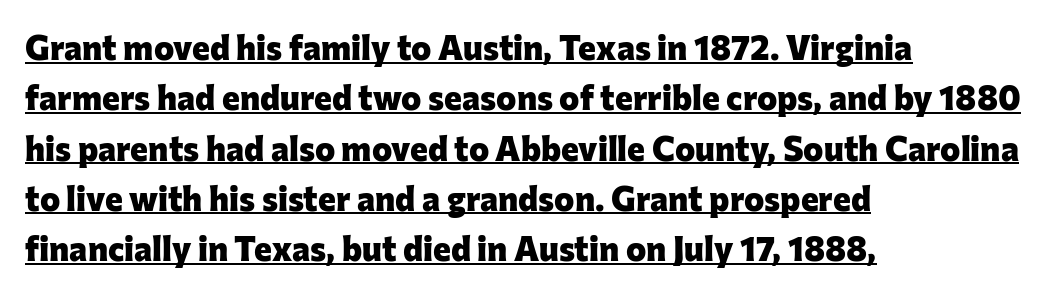
{"serif": "no", "italic": "no", "bold": "yes", "weight": "heavy", "width": "normal", "stroke_contrast": "low", "x_height": "medium", "monospaced": "no", "underline": "yes", "align": "left", "line_spacing": "normal", "line_spacing_ratio": 1.48, "letter_spacing": "normal", "letter_spacing_em": 0.0, "glyph_px": 34}
